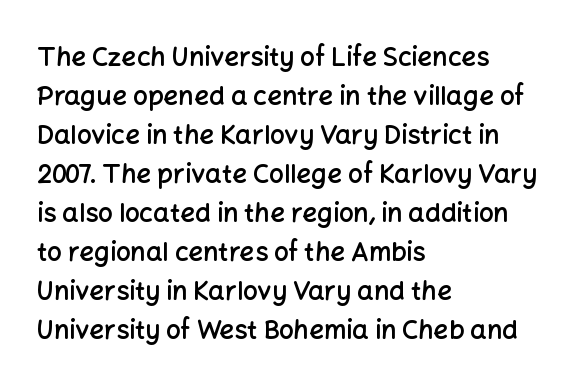
{"italic": "no", "bold": "semi", "underline": "no", "align": "left", "line_spacing": "normal", "line_spacing_ratio": 1.5, "letter_spacing": "normal", "letter_spacing_em": 0.0, "glyph_px": 26}
